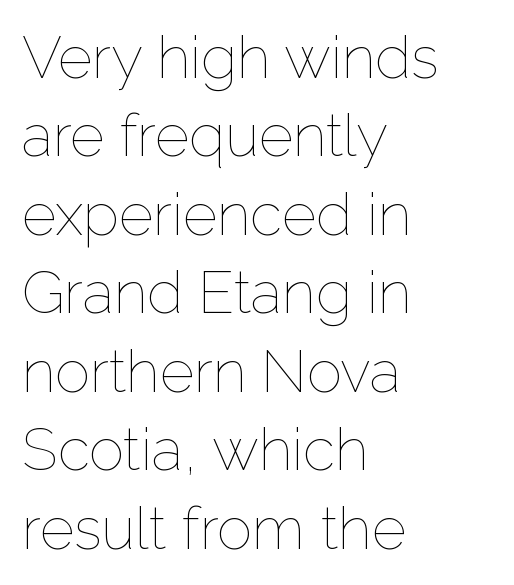
{"italic": "no", "bold": "no", "weight": "thin", "width": "normal", "stroke_contrast": "low", "x_height": "medium", "monospaced": "no", "underline": "no", "align": "left", "line_spacing": "normal", "line_spacing_ratio": 1.33, "letter_spacing": "normal", "letter_spacing_em": 0.0, "glyph_px": 59}
